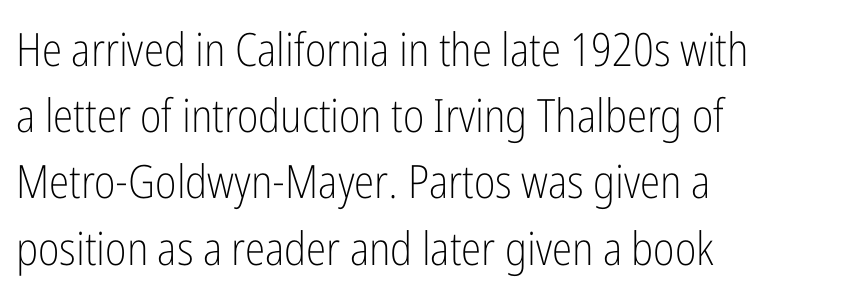
The image shows 46 px light, condensed sans-serif type, upright; set left-aligned, normal line spacing (1.44x), normal letter spacing, not underlined; low stroke contrast and a medium x-height.
